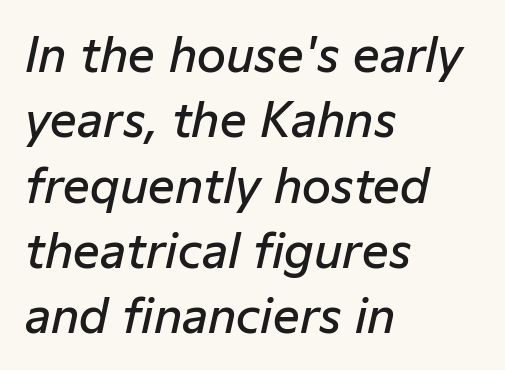
Q: Is the text bold? A: Semi-bold.
Q: Is the text italic (slanted)? A: Yes, it leans right by about 12 degrees.
Q: Is the text underlined? A: No.
Q: How is the paragraph aligned? A: Left-aligned.
Q: Is the spacing between letters normal or unusually wide? A: Normal.
Q: Is the spacing between lines tight, normal or loose? A: Normal.
Q: Width (condensed, normal, or wide)? A: Normal.
Q: Stroke contrast? A: Low.
Q: x-height? A: Medium.
Q: Monospaced? A: No.
